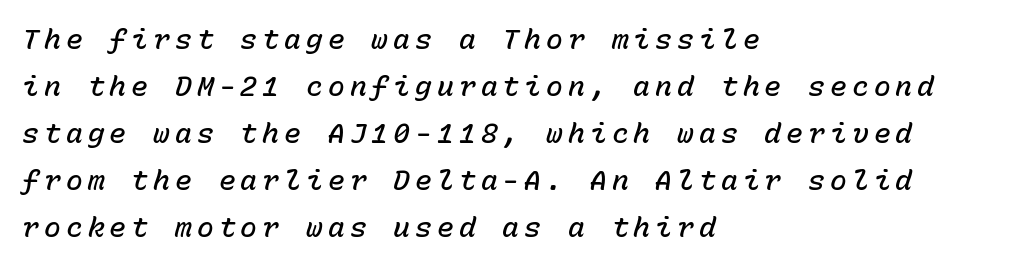
The image shows 28 px semibold type, italic (leaning right), monospaced; set left-aligned, normal line spacing (1.68x), not underlined; low stroke contrast and a medium x-height.
